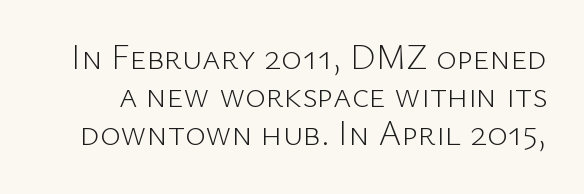
{"serif": "no", "italic": "no", "bold": "no", "weight": "light", "width": "normal", "stroke_contrast": "low", "x_height": "medium", "monospaced": "no", "underline": "no", "line_spacing": "tight", "line_spacing_ratio": 1.09, "letter_spacing": "normal", "letter_spacing_em": 0.0, "glyph_px": 35}
